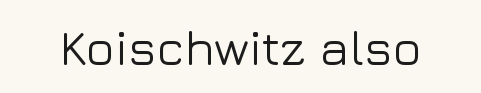
Glyph-to-glyph distance matches everyday printed text. A sans-serif font was chosen for this passage. Unmarked baselines from the first word to the last. The typography opts for an upright posture over an oblique one.
